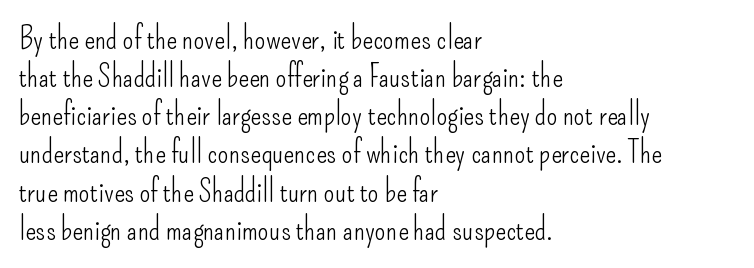
{"serif": "no", "italic": "no", "bold": "no", "weight": "light", "width": "condensed", "stroke_contrast": "low", "x_height": "small", "monospaced": "no", "underline": "no", "align": "left", "line_spacing_ratio": 1.23, "letter_spacing": "normal", "letter_spacing_em": 0.0, "glyph_px": 31}
